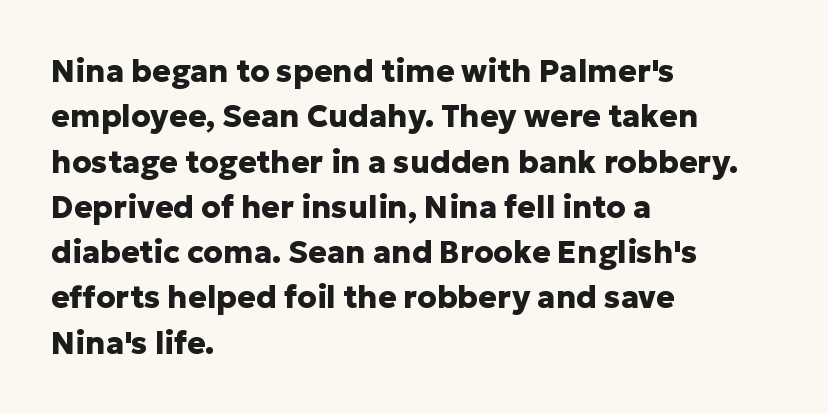
The image shows 31 px heavy sans-serif type, upright; set left-aligned, normal line spacing (1.46x), normal letter spacing, not underlined; low stroke contrast and a medium x-height.
